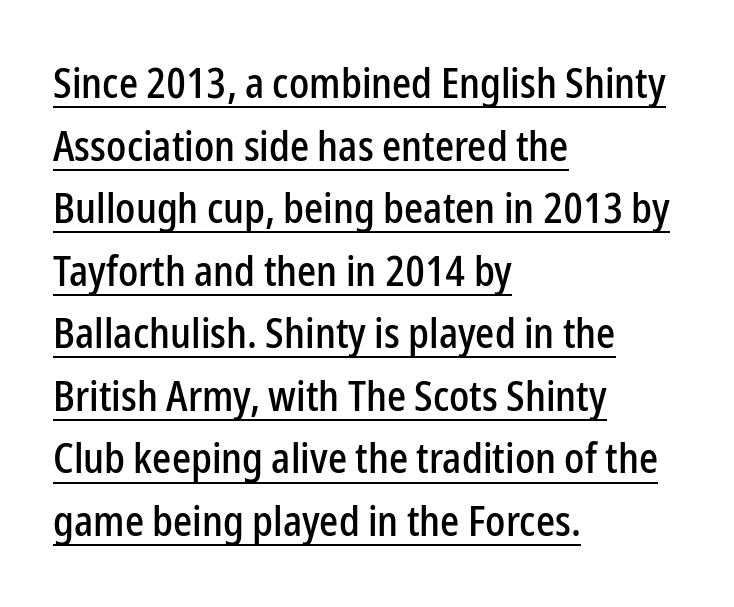
The image shows 42 px condensed sans-serif type, upright; set left-aligned, normal line spacing (1.49x), normal letter spacing, underlined; low stroke contrast and a medium x-height.
